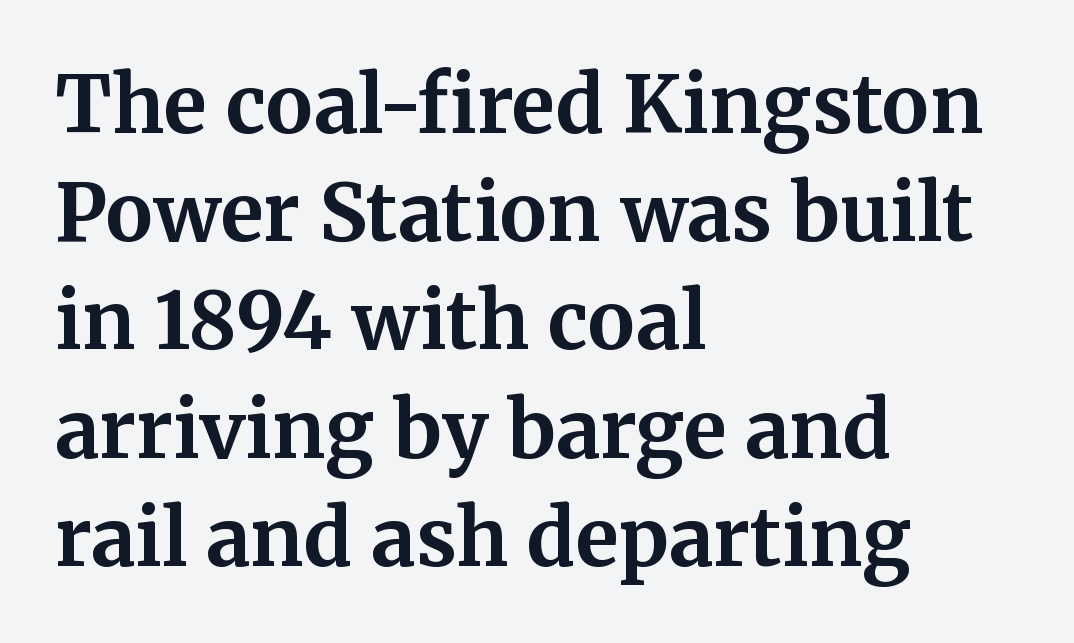
The image shows 79 px bold serif type, upright; set left-aligned, normal line spacing (1.37x), normal letter spacing, not underlined; medium stroke contrast and a medium x-height.
